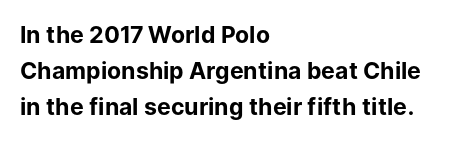
Notice how descenders clear the ascenders below comfortably — that's standard leading. The sample has been set heavy, in full bold. Italic? Not at all — the glyphs are vertical. A bare baseline throughout the passage. The rag falls on the right side of this text block. Inter-character spacing is left at the font's built-in metrics.
